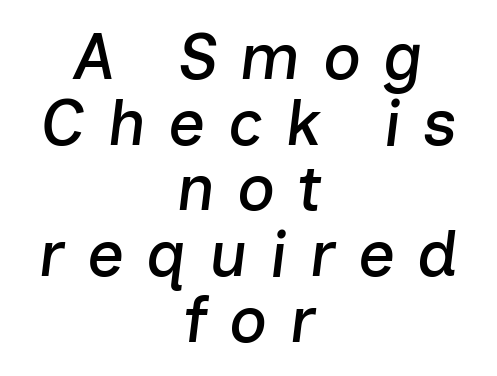
{"italic": "yes", "lean": "right", "slant_degrees": 7, "width": "normal", "stroke_contrast": "low", "x_height": "medium", "monospaced": "no", "underline": "no", "align": "center", "line_spacing": "tight", "line_spacing_ratio": 1.01, "letter_spacing": "wide", "letter_spacing_em": 0.34, "glyph_px": 65}
